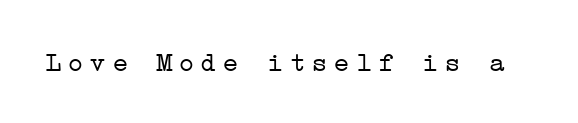
Posture: vertical. Bold? No — there's no thickening of the strokes. Rule under the text: the space is simply empty. Yep, those are serifs on the letters.
